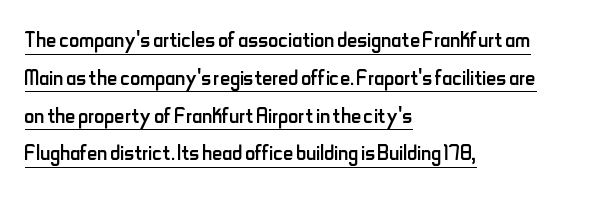
The passage shown is not bold in any degree. Successive baselines arrive at the customary interval. You can tell it's not italic because the verticals are truly vertical. Notice how a bar underscores the lettering throughout. Think of a printed novel: that variable character pitch is what you see here. Short and long lines alike share a common starting point at left.
